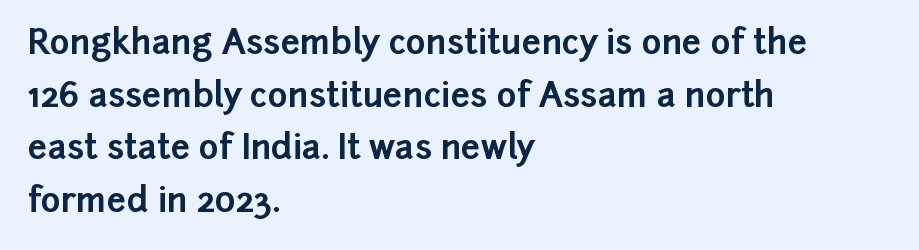
The image shows 34 px bold sans-serif type, upright; set left-aligned, normal line spacing (1.55x), normal letter spacing, not underlined; low stroke contrast and a medium x-height.
